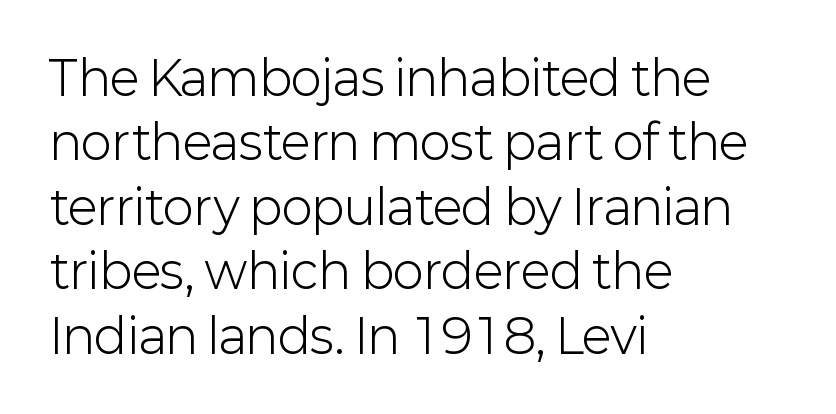
The image shows 47 px light sans-serif type, upright; set left-aligned, normal line spacing (1.37x), normal letter spacing, not underlined; low stroke contrast and a medium x-height.
